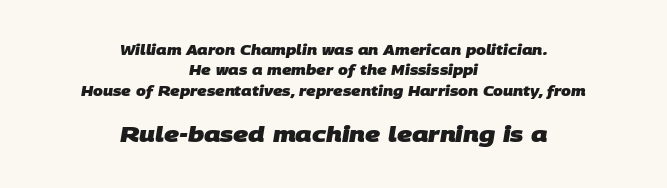
The typesetting leans heavy: a genuine bold. A bare baseline throughout the passage. Regarding leading, the lines here are spaced in the standard way. There is no visible air inserted between adjacent glyphs. Visually, the bottom section dominates because its glyphs are scaled up.
